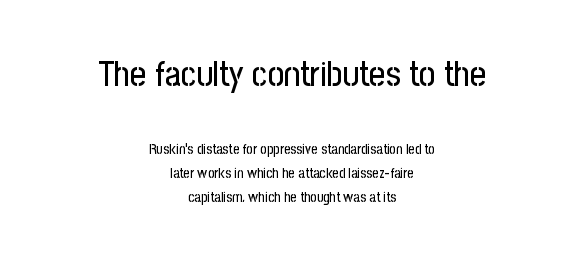
Are there feet on the stems? There aren't — it's a sans. Horizontal bands of white between lines are of average thickness. Visually the block forms a symmetrical silhouette, jagged on both flanks. Think of a printed novel: that variable character pitch is what you see here. Check under the words: just untouched page.
